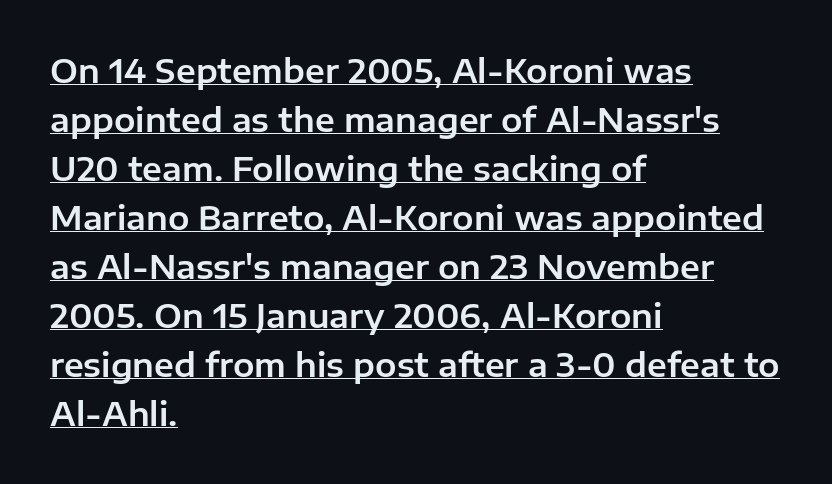
Q: Is the text italic (slanted)? A: No, it is upright.
Q: Is the typeface a serif or a sans-serif typeface? A: Sans-serif.
Q: Is the text underlined? A: Yes.
Q: How is the paragraph aligned? A: Left-aligned.
Q: Is the spacing between letters normal or unusually wide? A: Normal.
Q: Is the spacing between lines tight, normal or loose? A: Normal.
Q: Width (condensed, normal, or wide)? A: Normal.
Q: Stroke contrast? A: Low.
Q: x-height? A: Medium.
Q: Monospaced? A: No.
